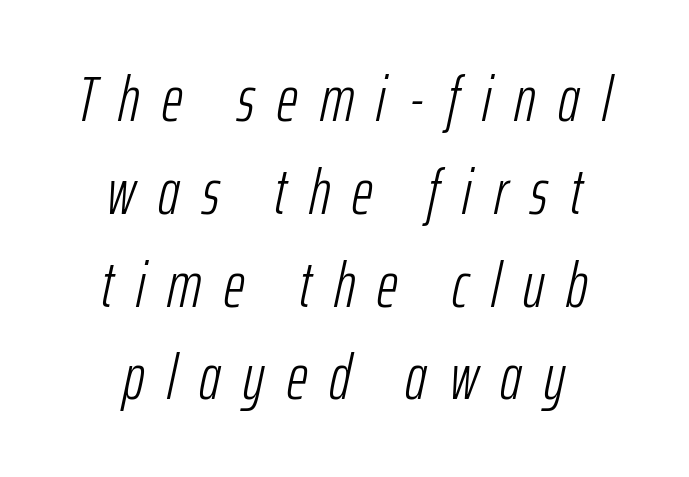
Q: Is the text bold? A: No.
Q: Is the text italic (slanted)? A: Yes, it leans right by about 12 degrees.
Q: Is the text underlined? A: No.
Q: How is the paragraph aligned? A: Centered.
Q: Is the spacing between letters normal or unusually wide? A: Unusually wide.
Q: Is the spacing between lines tight, normal or loose? A: Normal.
Q: Width (condensed, normal, or wide)? A: Condensed.
Q: Stroke contrast? A: Low.
Q: x-height? A: Medium.
Q: Monospaced? A: No.
